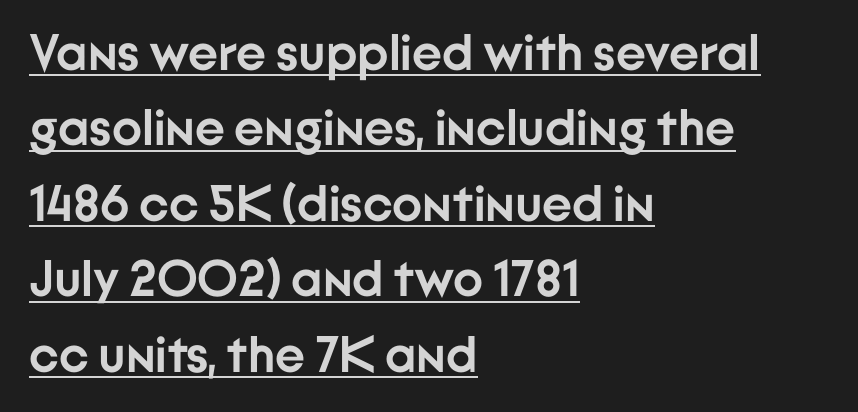
The image shows 51 px semibold sans-serif type, upright; set left-aligned, normal line spacing (1.48x), normal letter spacing, underlined; low stroke contrast and a medium x-height.
